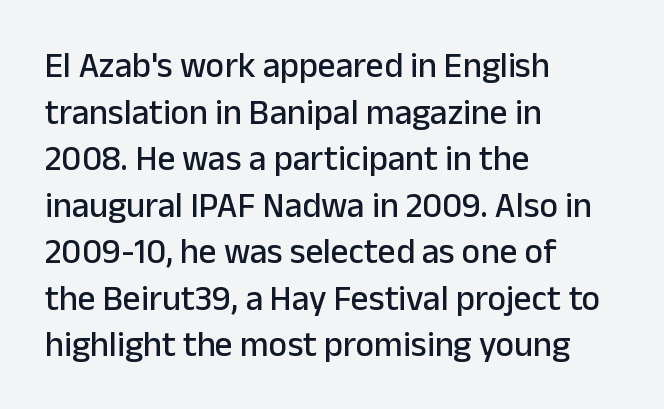
The image shows 35 px sans-serif type, upright; set left-aligned, normal line spacing (1.33x), normal letter spacing, not underlined; low stroke contrast and a medium x-height.
